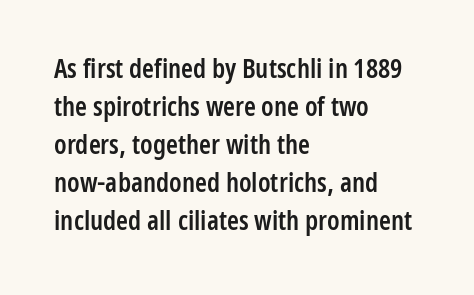
The image shows 27 px text type, upright; set left-aligned, normal line spacing (1.41x), normal letter spacing, not underlined.
